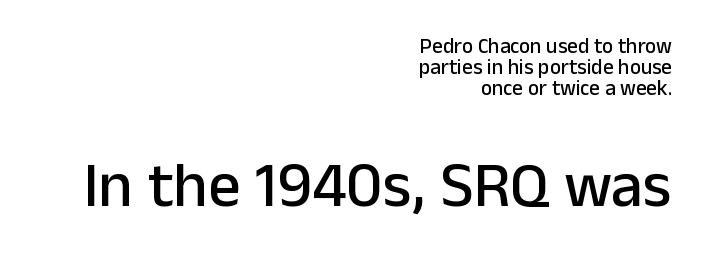
Q: Is the text italic (slanted)? A: No, it is upright.
Q: Is the typeface a serif or a sans-serif typeface? A: Sans-serif.
Q: Is the text underlined? A: No.
Q: How is the paragraph aligned? A: Right-aligned.
Q: Is the spacing between letters normal or unusually wide? A: Normal.
Q: Is the spacing between lines tight, normal or loose? A: Tight.
Q: Which block of text is set in a larger size, the first (top) or the second (bottom)? A: The second (bottom) one.
Q: Width (condensed, normal, or wide)? A: Normal.
Q: Stroke contrast? A: Low.
Q: x-height? A: Medium.
Q: Monospaced? A: No.
